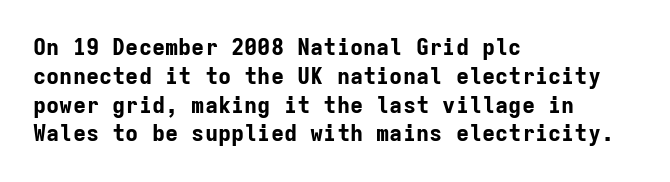
{"italic": "no", "bold": "yes", "underline": "no", "align": "left", "line_spacing": "normal", "line_spacing_ratio": 1.31, "letter_spacing": "normal", "letter_spacing_em": 0.0, "glyph_px": 22}
